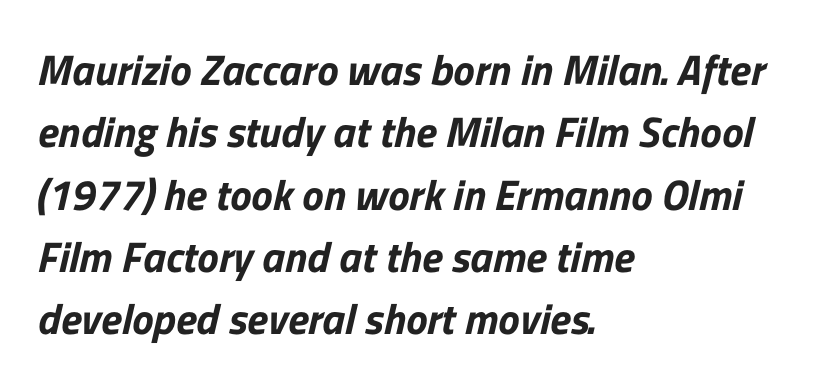
Which margin do the lines hug? The left one — the right edge is uneven. The rendering uses natural spacing where letterforms have individual widths. Letter spacing: default. The glyphs are unaccompanied by any horizontal stroke below them. One glance says typical: line gaps are just what's usual.
